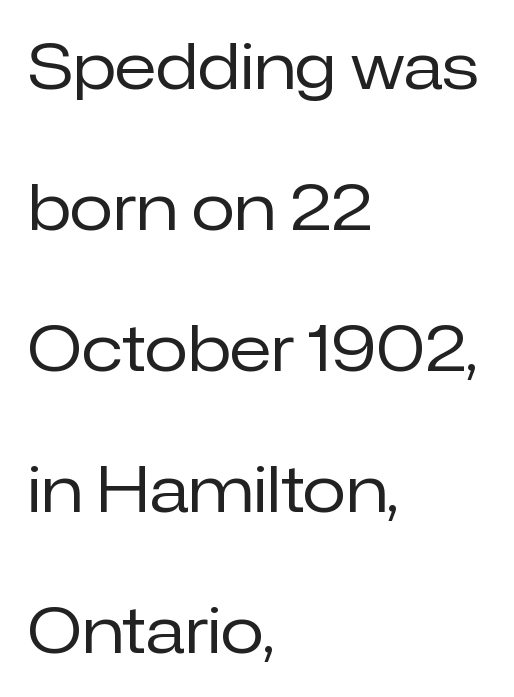
Students, note that the glyphs here touch the page at normal intervals. Horizontal alignment here is leftward, the default for most running prose. In terms of leading, this rendering errs on the spacious side. The strokes carry an ordinary text weight at most. Upright lettering throughout.
